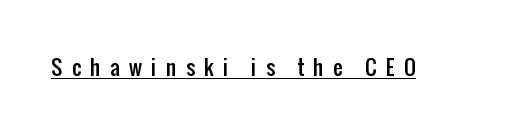
Q: Is the text italic (slanted)? A: No, it is upright.
Q: Is the text underlined? A: Yes.
Q: Is the spacing between letters normal or unusually wide? A: Unusually wide.
